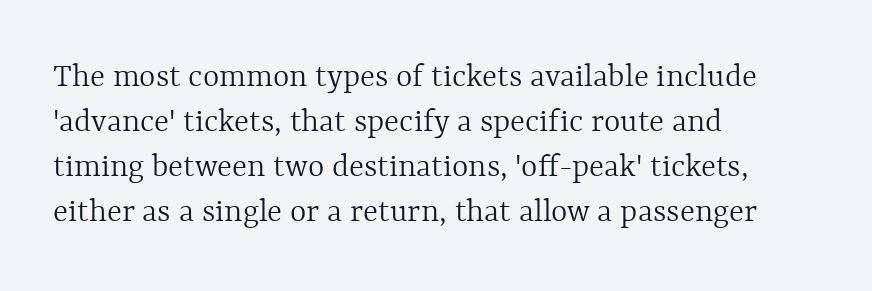
{"italic": "no", "bold": "no", "weight": "light", "width": "normal", "x_height": "medium", "monospaced": "no", "underline": "no", "align": "left", "line_spacing": "normal", "line_spacing_ratio": 1.29, "letter_spacing": "normal", "letter_spacing_em": 0.0, "glyph_px": 35}
